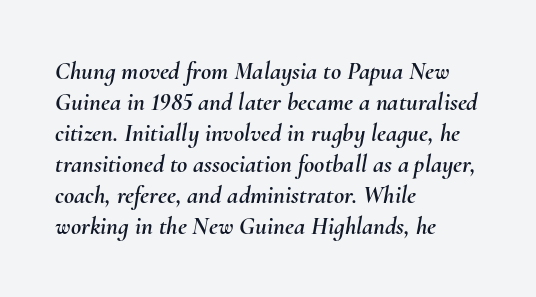
{"italic": "yes", "lean": "right", "slant_degrees": 10, "underline": "no", "align": "left", "line_spacing_ratio": 1.24, "letter_spacing": "normal", "letter_spacing_em": 0.0, "glyph_px": 25}
